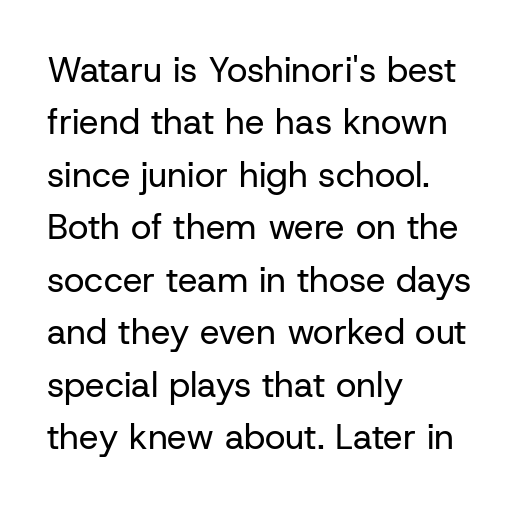
Q: Is the text bold? A: No.
Q: Is the text italic (slanted)? A: No, it is upright.
Q: Is the typeface a serif or a sans-serif typeface? A: Sans-serif.
Q: Is the text underlined? A: No.
Q: How is the paragraph aligned? A: Left-aligned.
Q: Is the spacing between letters normal or unusually wide? A: Normal.
Q: Is the spacing between lines tight, normal or loose? A: Normal.
Q: Width (condensed, normal, or wide)? A: Normal.
Q: Stroke contrast? A: Low.
Q: x-height? A: Medium.
Q: Monospaced? A: No.
